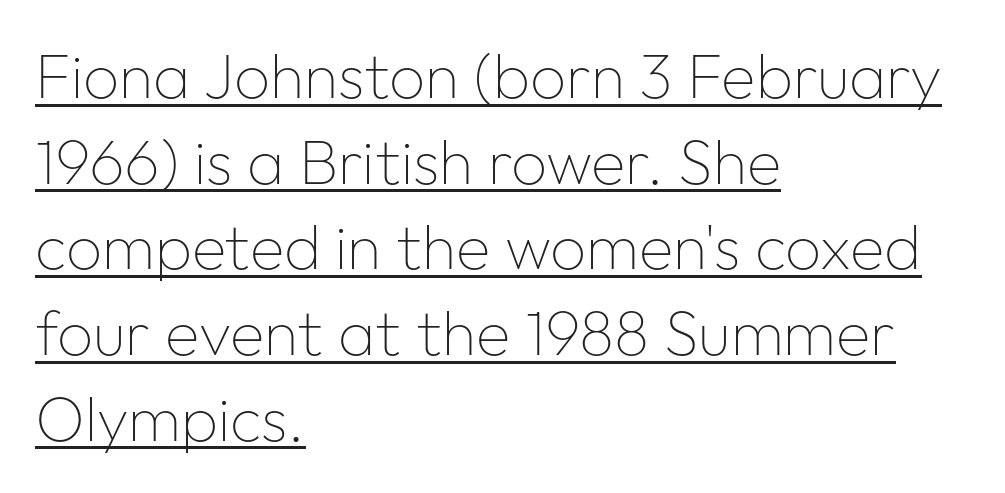
Line starts are locked; line ends wander. Ascenders rise straight up at ninety degrees. A typesetter would call this proportional, since set widths differ per character. No extra ink here — the face is not bold. Honestly, the underline is the first thing you notice here. How are the letters spaced? Ordinarily, with no added tracking.
